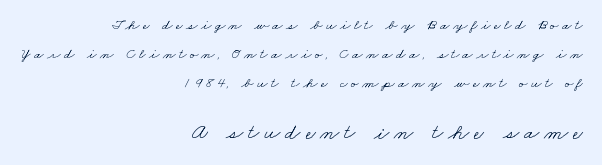
Underlining? Definitely not there. Line endings align vertically; line beginnings do not. The rendering inserts visible extra space after every character. Letters have the restrained weight of plain body copy at most. How would I describe the line gaps? Wide and relaxed. Between these two stacked blocks, the lower one wins on size.
